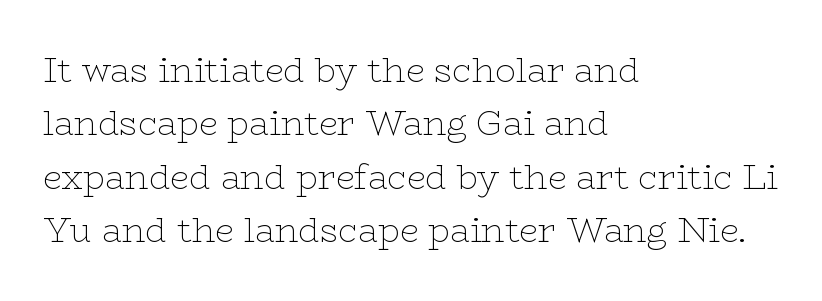
Q: Is the text bold? A: No.
Q: Is the text italic (slanted)? A: No, it is upright.
Q: Is the typeface a serif or a sans-serif typeface? A: Serif.
Q: Is the text underlined? A: No.
Q: How is the paragraph aligned? A: Left-aligned.
Q: Is the spacing between letters normal or unusually wide? A: Normal.
Q: Is the spacing between lines tight, normal or loose? A: Normal.
Q: Width (condensed, normal, or wide)? A: Wide.
Q: Stroke contrast? A: Low.
Q: x-height? A: Medium.
Q: Monospaced? A: No.
